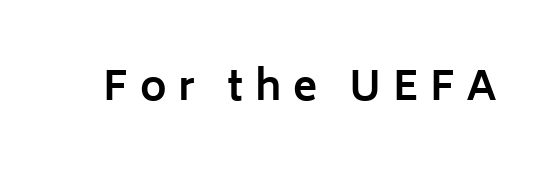
{"serif": "no", "italic": "no", "bold": "yes", "weight": "bold", "width": "normal", "stroke_contrast": "low", "x_height": "medium", "monospaced": "no", "underline": "no", "letter_spacing": "wide", "letter_spacing_em": 0.29, "glyph_px": 40}
